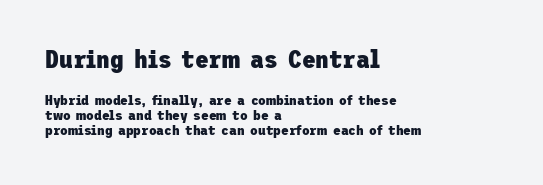
The image shows 25 px bold type, upright; set left-aligned, tight line spacing (1.08x), normal letter spacing, not underlined; the first (top) block is 1.79x larger.
